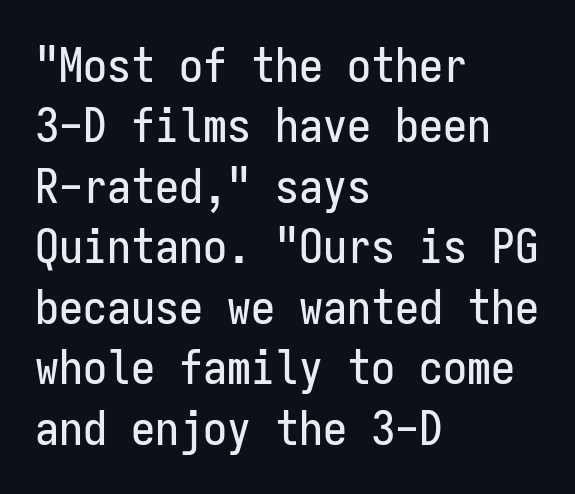
Q: Is the text italic (slanted)? A: No, it is upright.
Q: Is the typeface a serif or a sans-serif typeface? A: Sans-serif.
Q: Is the text underlined? A: No.
Q: How is the paragraph aligned? A: Left-aligned.
Q: Is the spacing between letters normal or unusually wide? A: Normal.
Q: Is the spacing between lines tight, normal or loose? A: Normal.
Q: Width (condensed, normal, or wide)? A: Condensed.
Q: Stroke contrast? A: Low.
Q: x-height? A: Medium.
Q: Monospaced? A: Yes.
